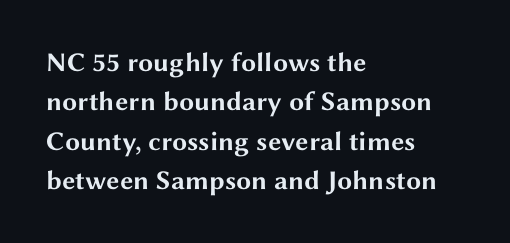
The line texture is even and compact thanks to regular tracking. Notice how the passage keeps a crisp vertical edge on the left only. Rendered with straight, roman letterforms. A bare baseline throughout the passage. One glance says typical: line gaps are just what's usual.
